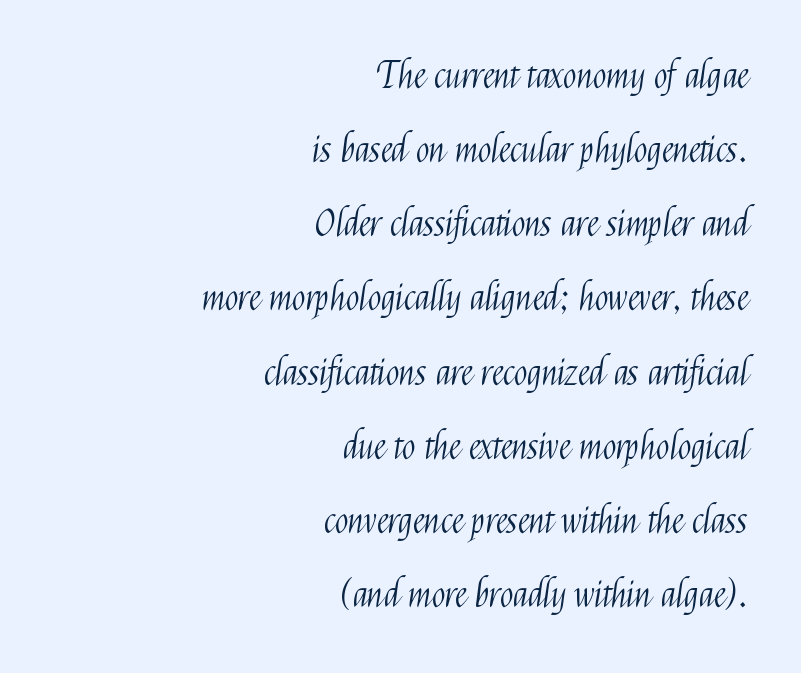
{"serif": "no", "bold": "no", "weight": "light", "width": "condensed", "stroke_contrast": "medium", "x_height": "medium", "monospaced": "no", "underline": "no", "align": "right", "line_spacing": "loose", "line_spacing_ratio": 2.06, "letter_spacing": "normal", "letter_spacing_em": 0.0, "glyph_px": 36}
